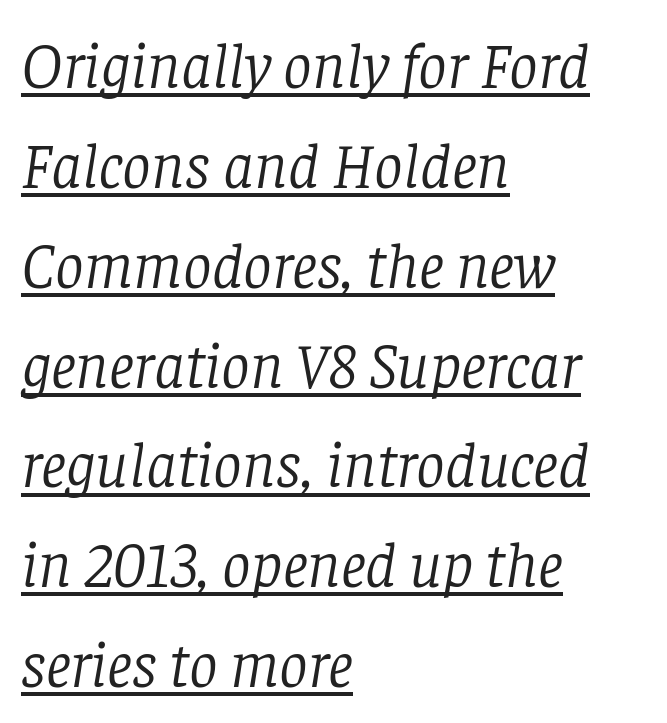
In terms of leading, this rendering sits right in the middle. Character widths vary here, with narrow letters taking less room than wide ones. Yep, those are serifs on the letters. This is oblique type, the kind used for emphasis or titles.
